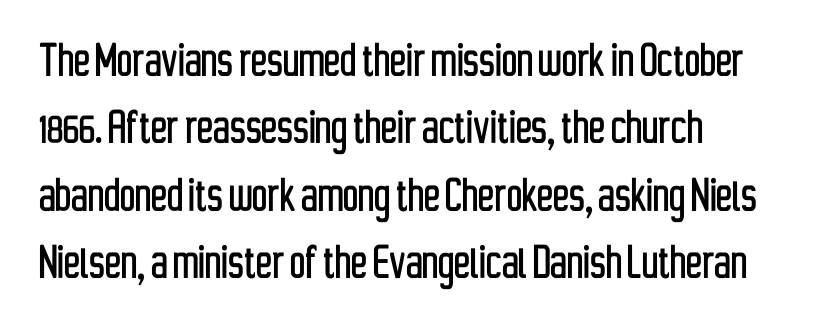
Q: Is the text italic (slanted)? A: No, it is upright.
Q: Is the typeface a serif or a sans-serif typeface? A: Sans-serif.
Q: Is the text underlined? A: No.
Q: How is the paragraph aligned? A: Left-aligned.
Q: Is the spacing between letters normal or unusually wide? A: Normal.
Q: Is the spacing between lines tight, normal or loose? A: Normal.
Q: Width (condensed, normal, or wide)? A: Condensed.
Q: Stroke contrast? A: Low.
Q: x-height? A: Medium.
Q: Monospaced? A: No.
